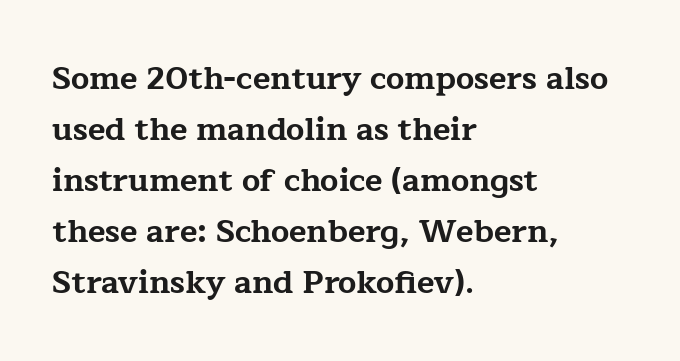
The image shows 32 px bold, wide serif type, upright; set left-aligned, normal line spacing (1.59x), normal letter spacing, not underlined; low stroke contrast and a medium x-height.
